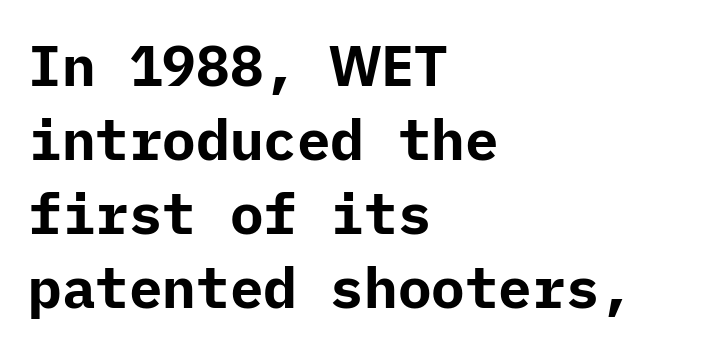
{"serif": "no", "italic": "no", "bold": "yes", "weight": "bold", "width": "normal", "stroke_contrast": "low", "x_height": "medium", "underline": "no", "align": "left", "line_spacing": "normal", "line_spacing_ratio": 1.32, "letter_spacing": "normal", "letter_spacing_em": 0.0, "glyph_px": 56}
